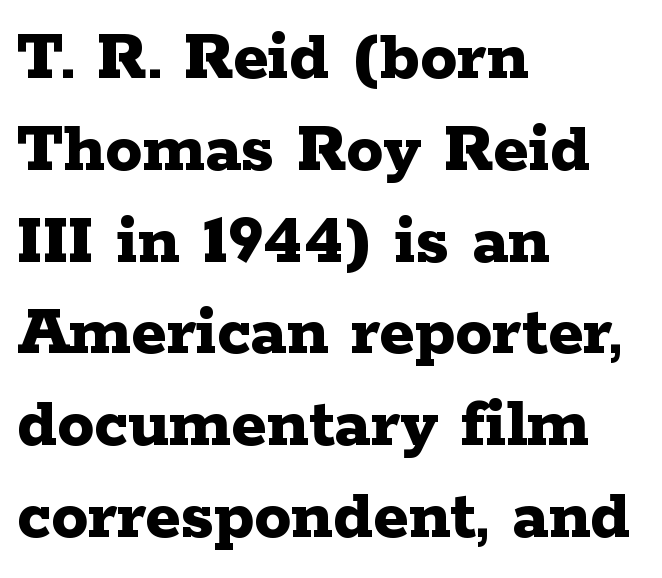
Q: Is the text bold? A: Yes.
Q: Is the text italic (slanted)? A: No, it is upright.
Q: Is the typeface a serif or a sans-serif typeface? A: Serif.
Q: Is the text underlined? A: No.
Q: How is the paragraph aligned? A: Left-aligned.
Q: Is the spacing between letters normal or unusually wide? A: Normal.
Q: Width (condensed, normal, or wide)? A: Wide.
Q: Stroke contrast? A: Low.
Q: x-height? A: Medium.
Q: Monospaced? A: No.
